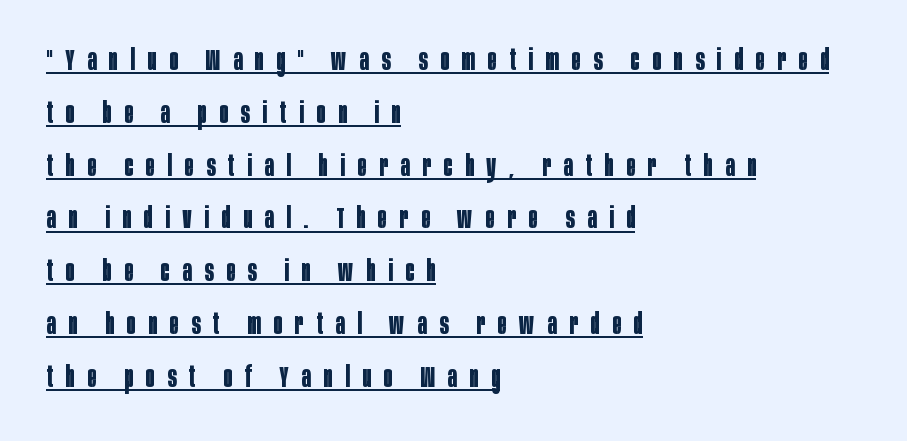
Q: Is the text bold? A: Yes.
Q: Is the text italic (slanted)? A: No, it is upright.
Q: Is the typeface a serif or a sans-serif typeface? A: Sans-serif.
Q: Is the text underlined? A: Yes.
Q: How is the paragraph aligned? A: Left-aligned.
Q: Is the spacing between letters normal or unusually wide? A: Unusually wide.
Q: Width (condensed, normal, or wide)? A: Condensed.
Q: Stroke contrast? A: Low.
Q: x-height? A: Large.
Q: Monospaced? A: No.
